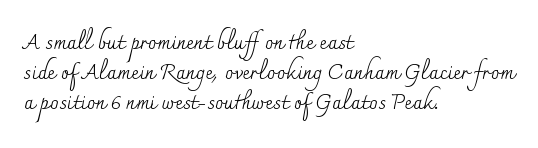
The image shows 21 px text type; set left-aligned, normal line spacing (1.44x), normal letter spacing, not underlined.
